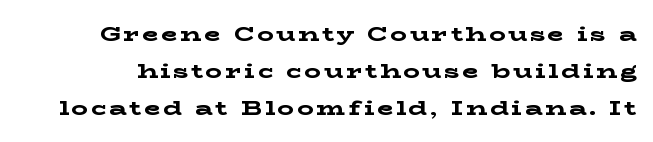
The image shows 21 px bold type, upright; set line spacing 1.77x, not underlined.
